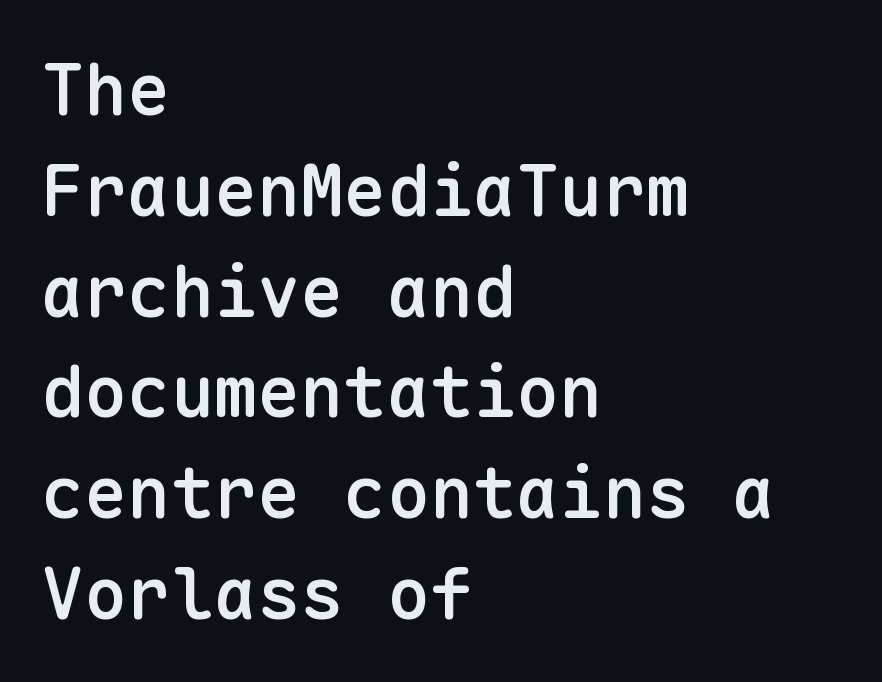
{"serif": "no", "italic": "no", "bold": "semi", "weight": "semibold", "width": "normal", "stroke_contrast": "low", "x_height": "medium", "monospaced": "yes", "underline": "no", "align": "left", "line_spacing": "normal", "line_spacing_ratio": 1.4, "letter_spacing": "normal", "letter_spacing_em": 0.0, "glyph_px": 72}
